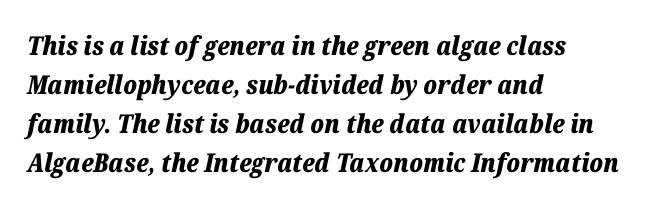
{"italic": "yes", "lean": "right", "slant_degrees": 12, "bold": "yes", "underline": "no", "align": "left", "line_spacing": "normal", "line_spacing_ratio": 1.5, "letter_spacing": "normal", "letter_spacing_em": 0.0, "glyph_px": 26}
